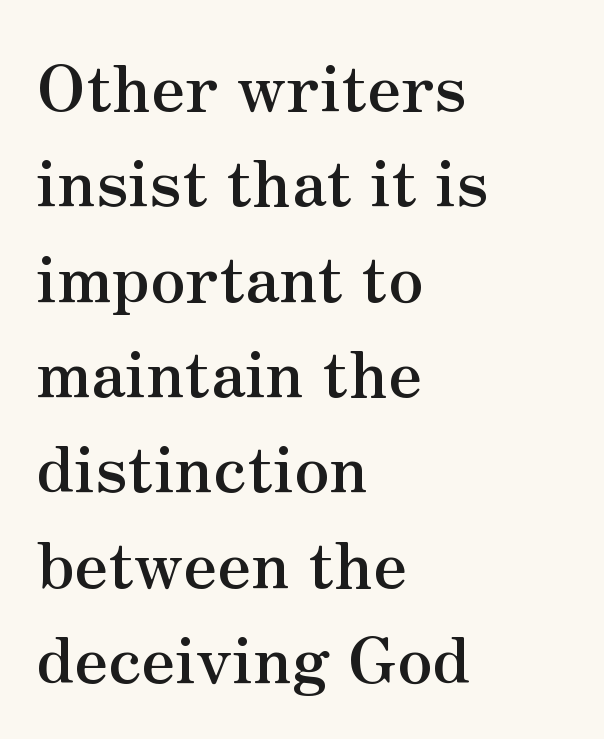
Q: Is the text bold? A: Yes.
Q: Is the text italic (slanted)? A: No, it is upright.
Q: Is the typeface a serif or a sans-serif typeface? A: Serif.
Q: Is the text underlined? A: No.
Q: How is the paragraph aligned? A: Left-aligned.
Q: Is the spacing between letters normal or unusually wide? A: Normal.
Q: Is the spacing between lines tight, normal or loose? A: Normal.
Q: Width (condensed, normal, or wide)? A: Normal.
Q: Stroke contrast? A: Medium.
Q: x-height? A: Small.
Q: Monospaced? A: No.
